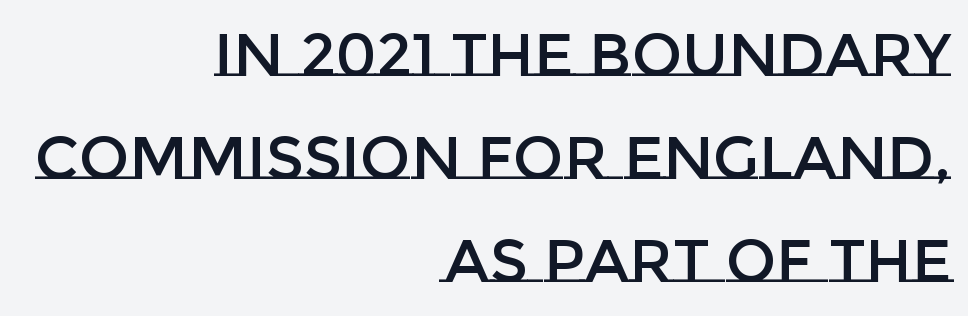
No extra tracking has been applied to these lines. Do the characters align in a grid? No, the font is proportional. Letters rest on an invisible, unmarked baseline. Upright lettering throughout.
